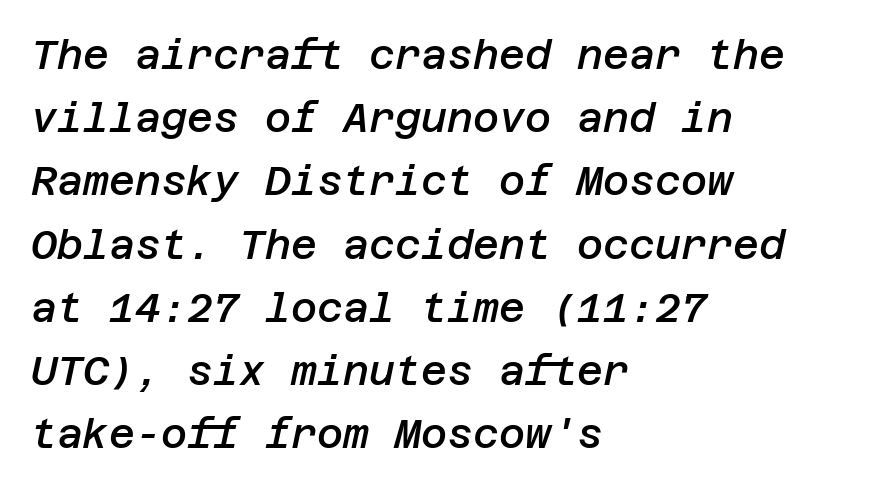
Q: Is the text bold? A: Semi-bold.
Q: Is the text italic (slanted)? A: Yes, it leans right by about 12 degrees.
Q: Is the text underlined? A: No.
Q: How is the paragraph aligned? A: Left-aligned.
Q: Is the spacing between letters normal or unusually wide? A: Normal.
Q: Is the spacing between lines tight, normal or loose? A: Normal.
Q: Width (condensed, normal, or wide)? A: Normal.
Q: Stroke contrast? A: Low.
Q: x-height? A: Large.
